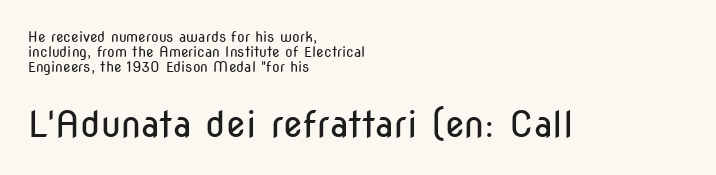
Q: Is the text bold? A: No.
Q: Is the text italic (slanted)? A: No, it is upright.
Q: Is the typeface a serif or a sans-serif typeface? A: Sans-serif.
Q: Is the text underlined? A: No.
Q: How is the paragraph aligned? A: Left-aligned.
Q: Is the spacing between letters normal or unusually wide? A: Normal.
Q: Is the spacing between lines tight, normal or loose? A: Tight.
Q: Which block of text is set in a larger size, the first (top) or the second (bottom)? A: The second (bottom) one.
Q: Width (condensed, normal, or wide)? A: Condensed.
Q: Stroke contrast? A: Low.
Q: x-height? A: Medium.
Q: Monospaced? A: No.
